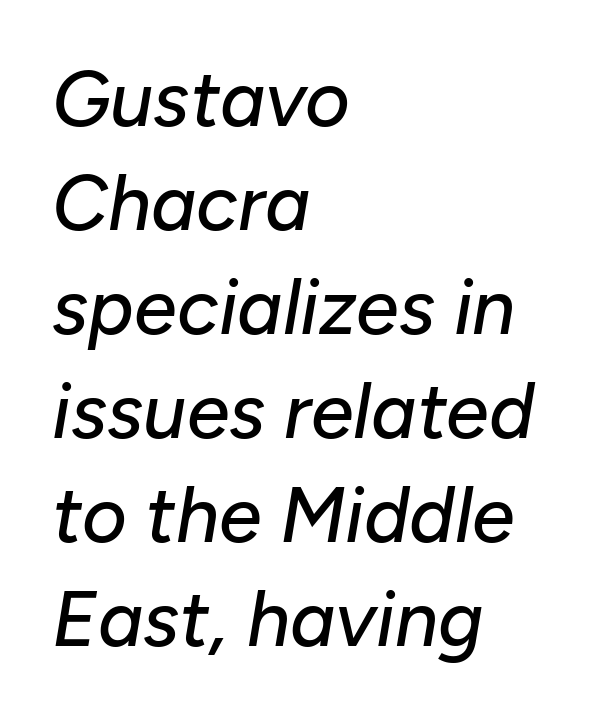
The image shows 77 px text type, italic (leaning right); set left-aligned, normal line spacing (1.35x), normal letter spacing, not underlined; low stroke contrast and a medium x-height.
